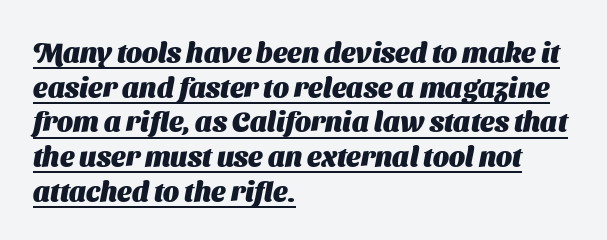
The image shows 28 px heavy sans-serif type; set left-aligned, line spacing 1.24x, normal letter spacing, underlined; medium stroke contrast and a medium x-height.
